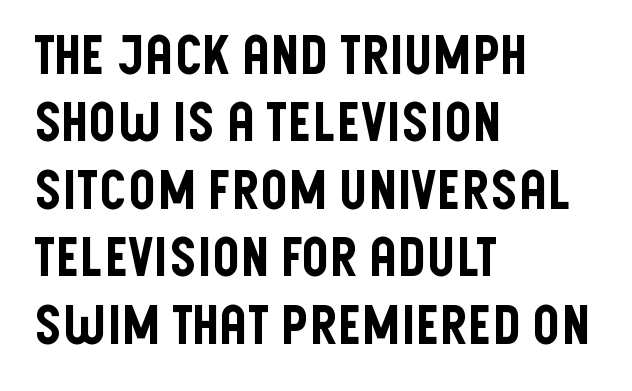
The rendering anchors every line to the left-hand side. The string is rendered with underlining switched off. Italic: no, the glyphs are upright roman. The rendering uses natural spacing where letterforms have individual widths.
